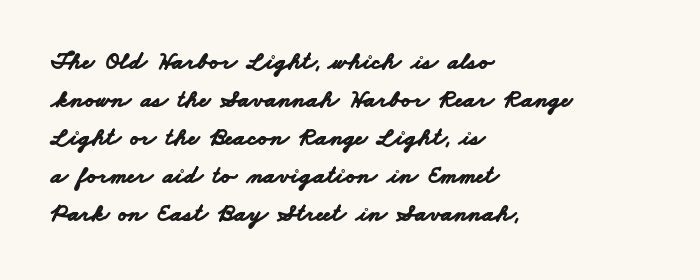
{"bold": "yes", "underline": "no", "align": "left", "line_spacing": "normal", "line_spacing_ratio": 1.52, "letter_spacing": "normal", "letter_spacing_em": 0.0, "glyph_px": 25}
